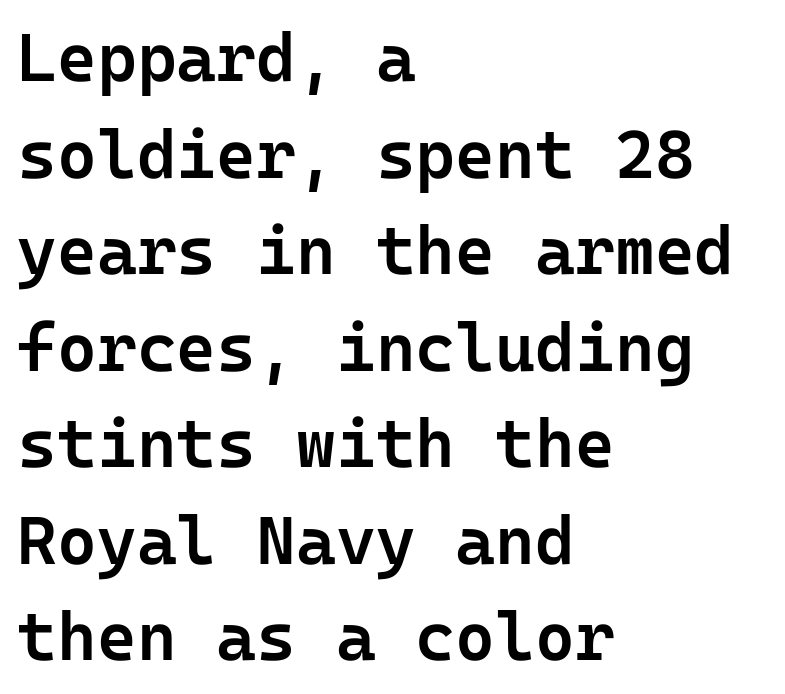
The image shows 68 px semibold sans-serif type, upright; set left-aligned, normal line spacing (1.42x), normal letter spacing, not underlined; low stroke contrast and a medium x-height.
